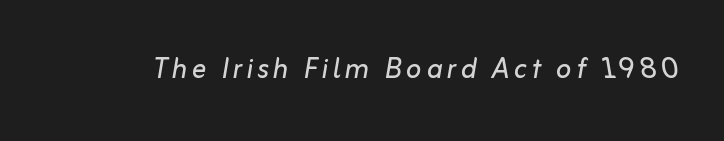
The image shows 36 px regular-weight type, italic (leaning right); set not underlined; low stroke contrast and a medium x-height.
